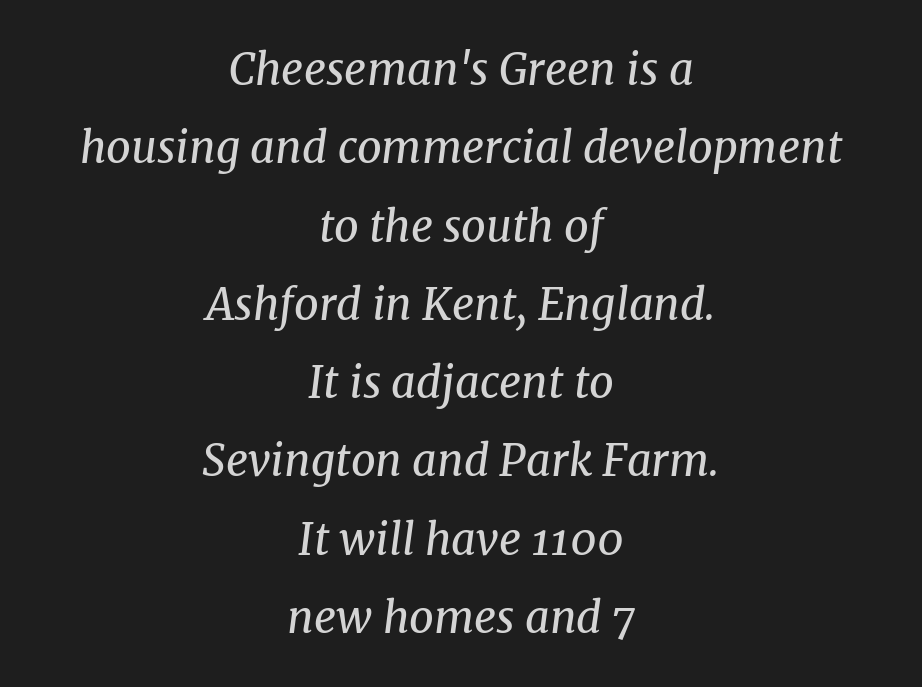
The image shows 43 px regular-weight serif type, italic (leaning right); set centered, line spacing 1.82x, normal letter spacing, not underlined; medium stroke contrast and a medium x-height.
